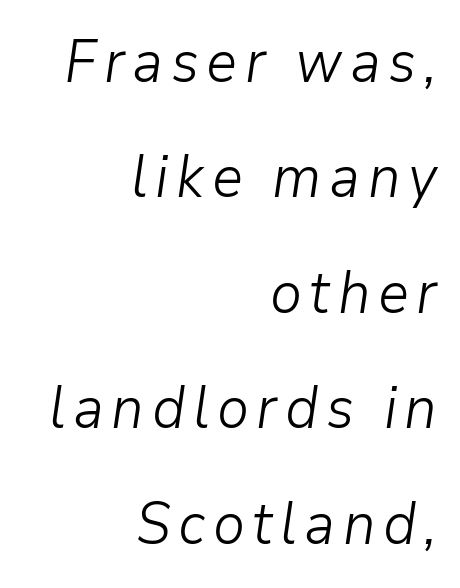
Q: Is the text bold? A: No.
Q: Is the text italic (slanted)? A: Yes, it leans right by about 9 degrees.
Q: Is the text underlined? A: No.
Q: How is the paragraph aligned? A: Right-aligned.
Q: Is the spacing between lines tight, normal or loose? A: Loose.
Q: Width (condensed, normal, or wide)? A: Normal.
Q: Stroke contrast? A: Low.
Q: x-height? A: Medium.
Q: Monospaced? A: No.
